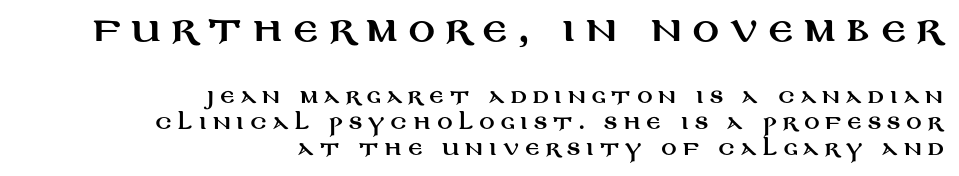
{"serif": "no", "italic": "no", "width": "wide", "stroke_contrast": "medium", "x_height": "large", "monospaced": "no", "underline": "no", "align": "right", "line_spacing": "normal", "line_spacing_ratio": 1.37, "letter_spacing": "wide", "letter_spacing_em": 0.32, "larger_block": "first", "size_ratio": 1.74, "glyph_px": 33}
